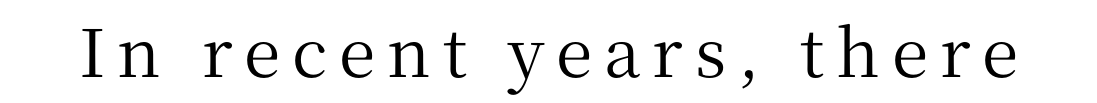
The image shows 66 px serif type, upright; set not underlined; medium stroke contrast and a medium x-height.
